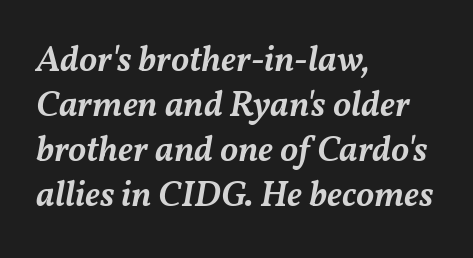
The image shows 36 px semibold type, italic (leaning right); set left-aligned, normal line spacing (1.25x), normal letter spacing, not underlined; medium stroke contrast and a medium x-height.
